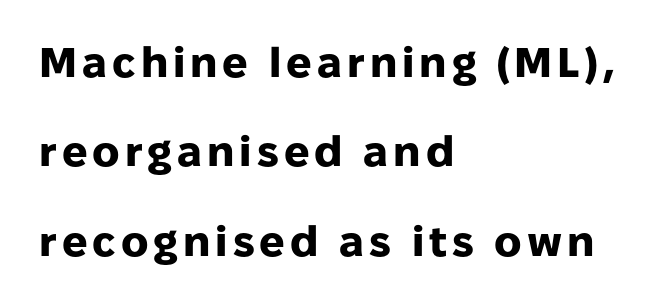
The passage shown is emphatically bold. The face used here is a sans, in the tradition of grotesques and geometrics. Anything drawn beneath the words? Only blank space. The leading is generous, giving the passage an open texture.
